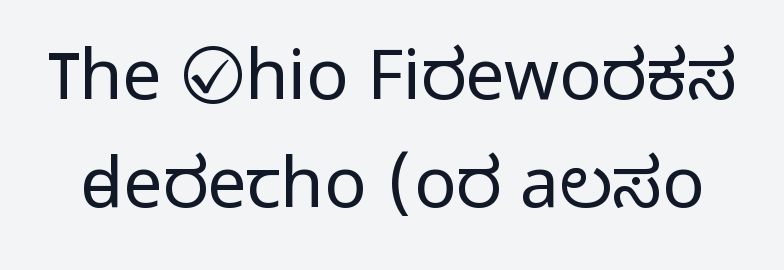
{"serif": "no", "italic": "no", "bold": "no", "weight": "light", "width": "normal", "stroke_contrast": "low", "x_height": "medium", "monospaced": "no", "underline": "no", "line_spacing": "normal", "line_spacing_ratio": 1.54, "letter_spacing": "normal", "letter_spacing_em": 0.0, "glyph_px": 70}
